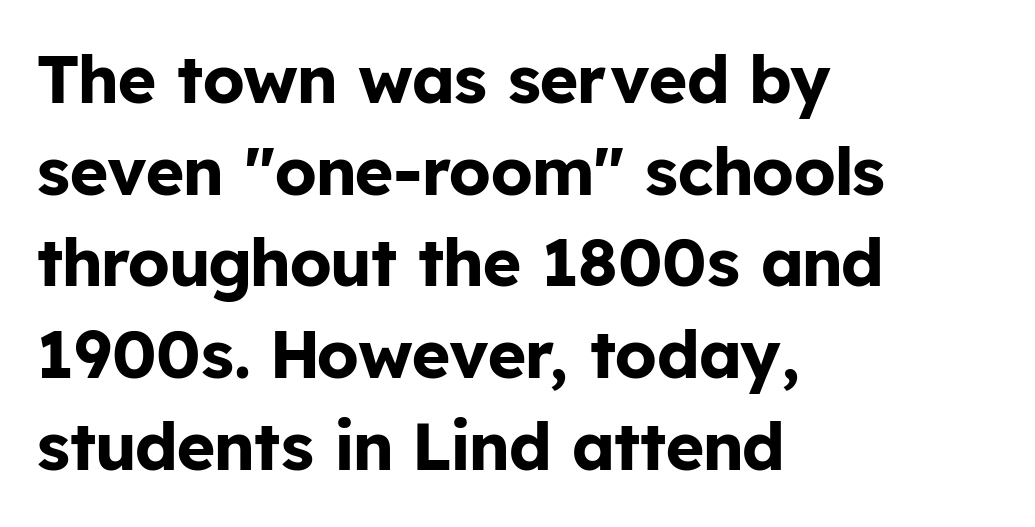
{"serif": "no", "italic": "no", "bold": "yes", "weight": "bold", "width": "normal", "stroke_contrast": "low", "x_height": "medium", "monospaced": "no", "underline": "no", "align": "left", "line_spacing": "normal", "line_spacing_ratio": 1.39, "letter_spacing": "normal", "letter_spacing_em": 0.0, "glyph_px": 66}
